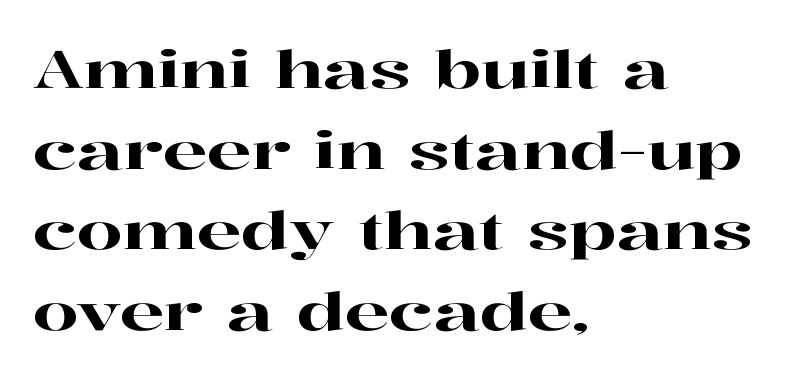
The rag falls on the right side of this text block. Horizontal bands of white between lines are of average thickness. The passage shown is typed in a proportional face where columns would drift. Standard letterfit; no display-style spreading of the glyphs. The space beneath each line is pristine and unruled.
